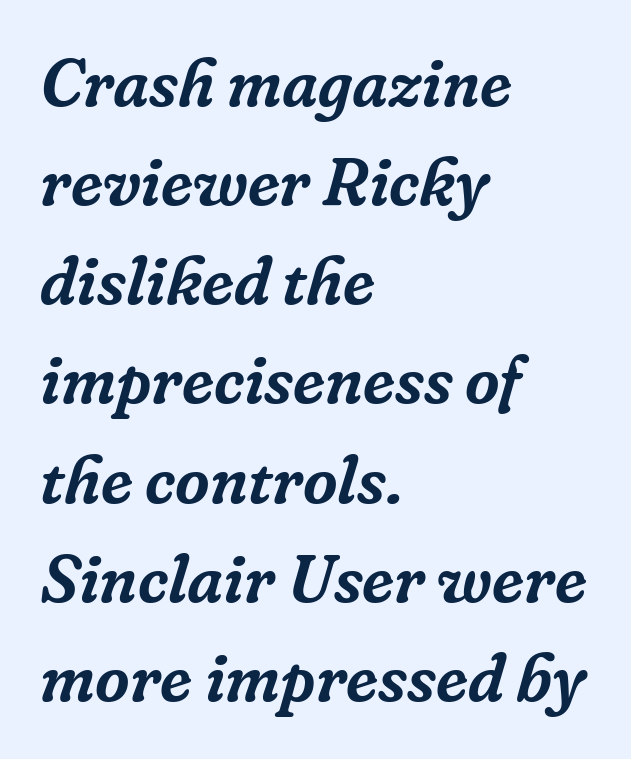
{"serif": "yes", "italic": "yes", "lean": "right", "slant_degrees": 16, "width": "normal", "stroke_contrast": "low", "x_height": "medium", "monospaced": "no", "underline": "no", "align": "left", "line_spacing": "normal", "line_spacing_ratio": 1.48, "letter_spacing": "normal", "letter_spacing_em": 0.0, "glyph_px": 67}
